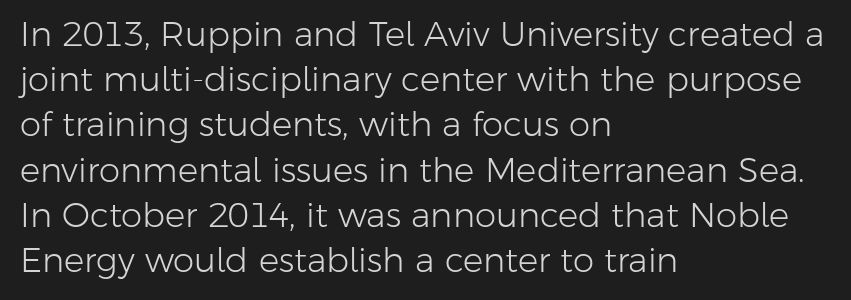
Q: Is the text bold? A: No.
Q: Is the text italic (slanted)? A: No, it is upright.
Q: Is the typeface a serif or a sans-serif typeface? A: Sans-serif.
Q: Is the text underlined? A: No.
Q: How is the paragraph aligned? A: Left-aligned.
Q: Is the spacing between letters normal or unusually wide? A: Normal.
Q: Is the spacing between lines tight, normal or loose? A: Normal.
Q: Width (condensed, normal, or wide)? A: Normal.
Q: Stroke contrast? A: Low.
Q: x-height? A: Medium.
Q: Monospaced? A: No.
